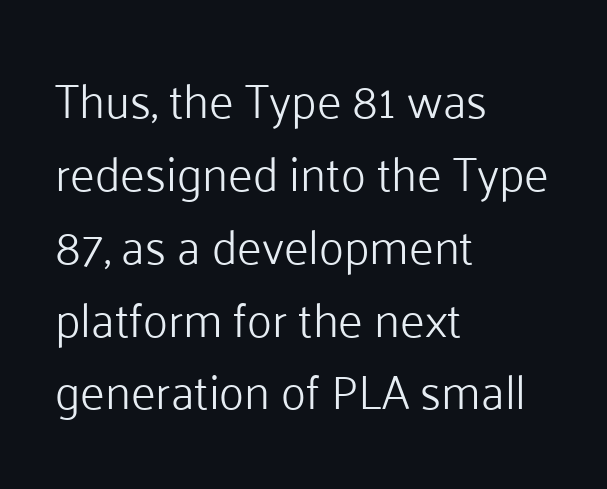
The image shows 47 px light sans-serif type, upright; set left-aligned, normal line spacing (1.55x), normal letter spacing, not underlined; low stroke contrast and a medium x-height.
